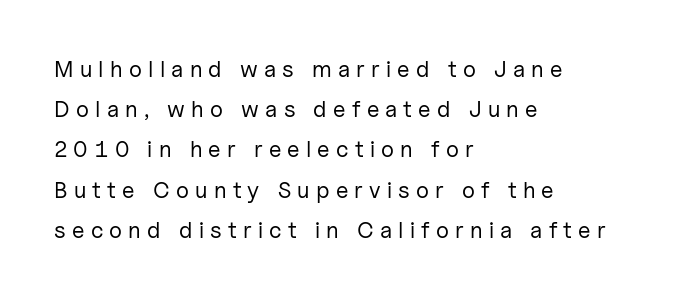
Q: Is the text bold? A: No.
Q: Is the text italic (slanted)? A: No, it is upright.
Q: Is the text underlined? A: No.
Q: How is the paragraph aligned? A: Left-aligned.
Q: Is the spacing between letters normal or unusually wide? A: Unusually wide.
